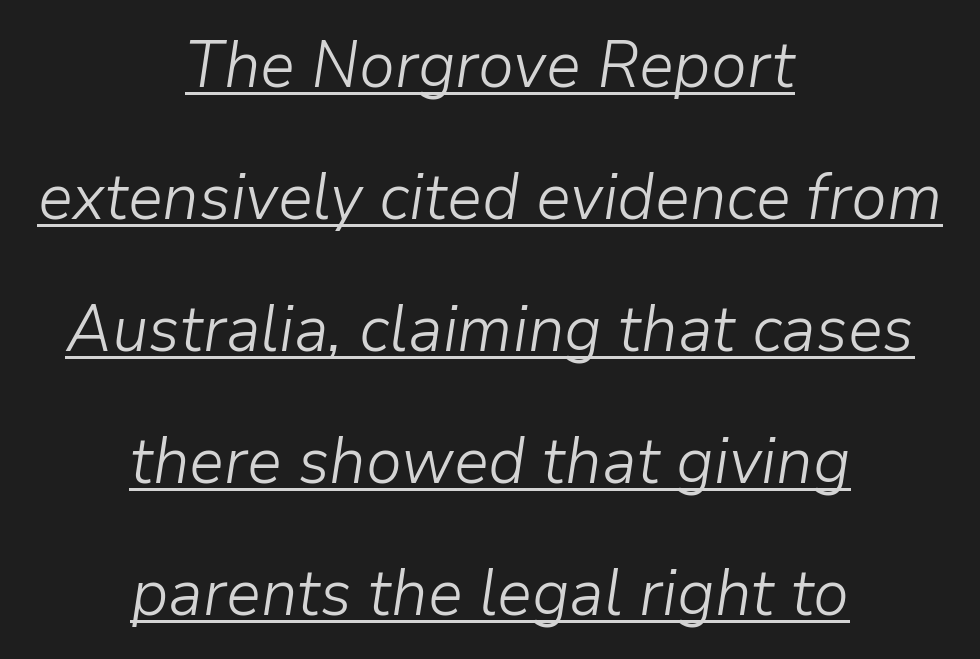
The image shows 65 px light type, italic (leaning right); set centered, loose line spacing (2.03x), normal letter spacing, underlined; low stroke contrast and a medium x-height.
